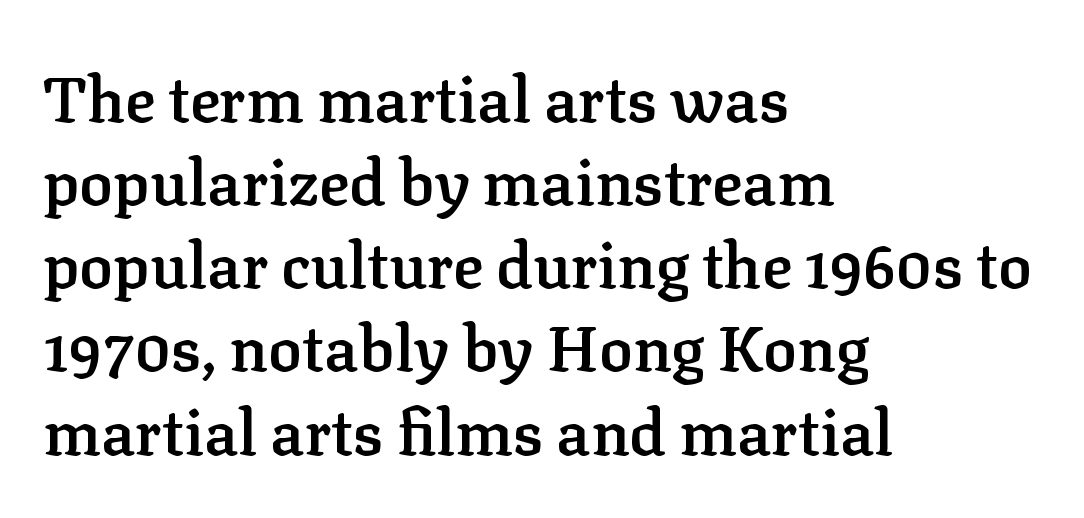
The image shows 63 px semibold serif type, upright; set left-aligned, normal line spacing (1.32x), normal letter spacing, not underlined; low stroke contrast and a medium x-height.
